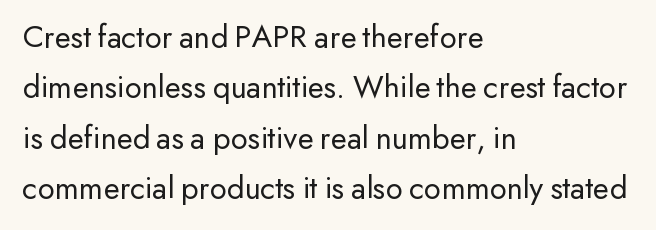
Q: Is the text bold? A: No.
Q: Is the text italic (slanted)? A: No, it is upright.
Q: Is the typeface a serif or a sans-serif typeface? A: Sans-serif.
Q: Is the text underlined? A: No.
Q: How is the paragraph aligned? A: Left-aligned.
Q: Is the spacing between letters normal or unusually wide? A: Normal.
Q: Is the spacing between lines tight, normal or loose? A: Normal.
Q: Width (condensed, normal, or wide)? A: Normal.
Q: Stroke contrast? A: Low.
Q: x-height? A: Small.
Q: Monospaced? A: No.
